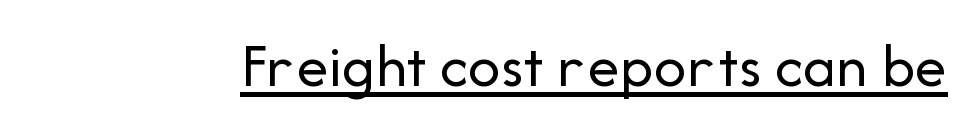
The image shows 64 px regular-weight sans-serif type, upright; set normal letter spacing, underlined; low stroke contrast and a medium x-height.
